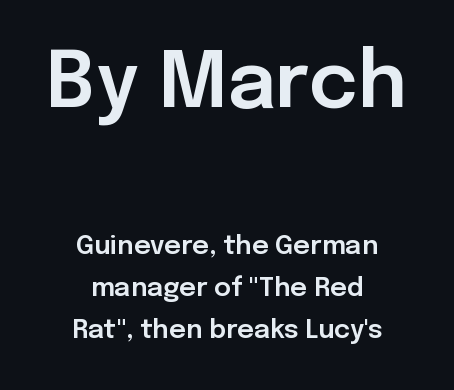
{"serif": "no", "italic": "no", "width": "normal", "stroke_contrast": "low", "x_height": "medium", "monospaced": "no", "underline": "no", "align": "center", "line_spacing": "normal", "line_spacing_ratio": 1.61, "letter_spacing": "normal", "letter_spacing_em": 0.0, "larger_block": "first", "size_ratio": 3.0, "glyph_px": 78}
